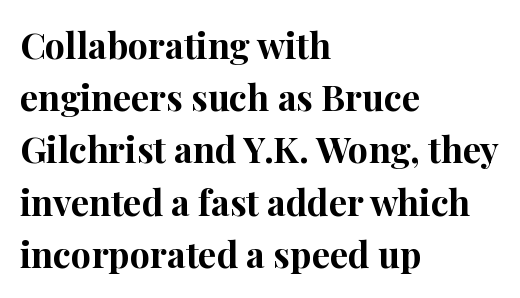
{"serif": "yes", "italic": "no", "bold": "yes", "weight": "bold", "width": "normal", "stroke_contrast": "high", "x_height": "medium", "monospaced": "no", "underline": "no", "align": "left", "line_spacing": "normal", "line_spacing_ratio": 1.45, "letter_spacing": "normal", "letter_spacing_em": 0.0, "glyph_px": 36}
